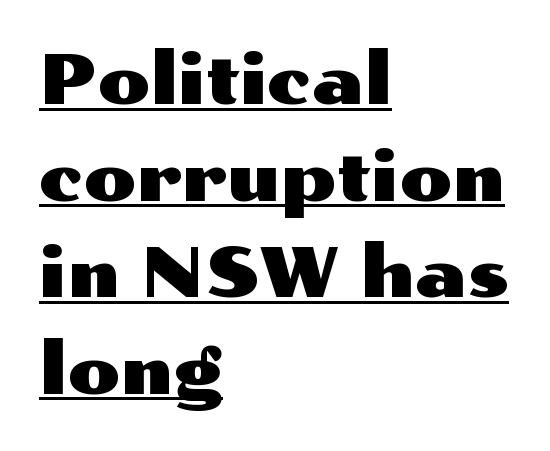
The image shows 69 px wide sans-serif type, upright; set left-aligned, normal line spacing (1.4x), normal letter spacing, underlined; medium stroke contrast and a medium x-height.
